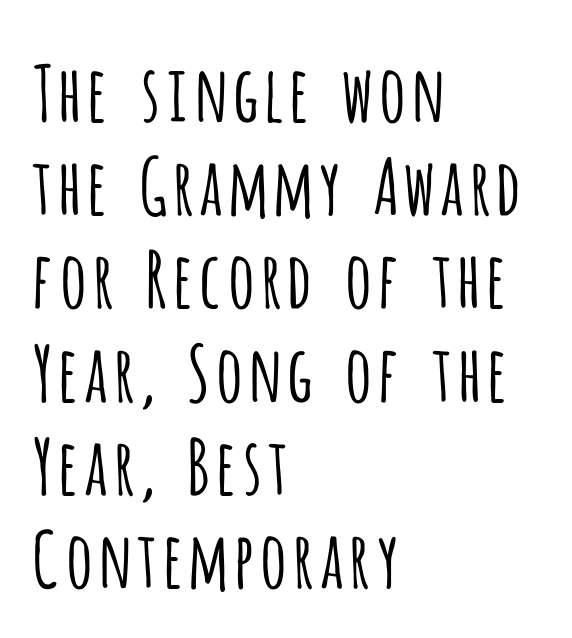
Has an underline been added? It has not. The rendering uses natural spacing where letterforms have individual widths. Font category for this specimen: sans-serif. The typesetter chose a ragged-right arrangement here. Vertical stems look standard width or narrower in stroke.
